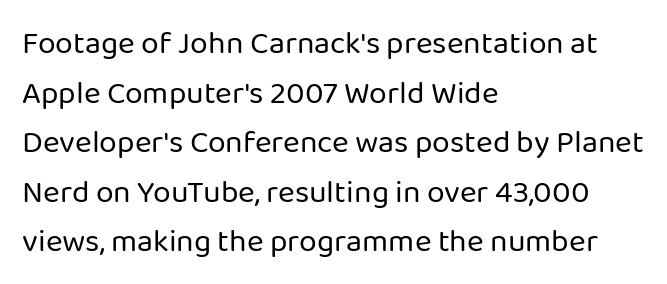
{"serif": "no", "italic": "no", "bold": "no", "weight": "regular", "width": "normal", "stroke_contrast": "low", "x_height": "medium", "monospaced": "no", "underline": "no", "align": "left", "line_spacing": "normal", "line_spacing_ratio": 1.55, "letter_spacing": "normal", "letter_spacing_em": 0.0, "glyph_px": 32}
